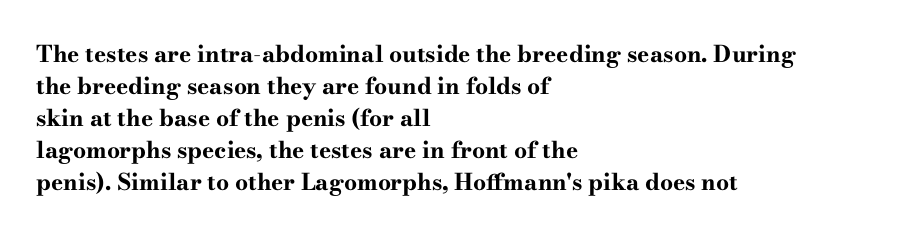
The image shows 23 px bold type, upright; set left-aligned, normal line spacing (1.39x), normal letter spacing, not underlined.
